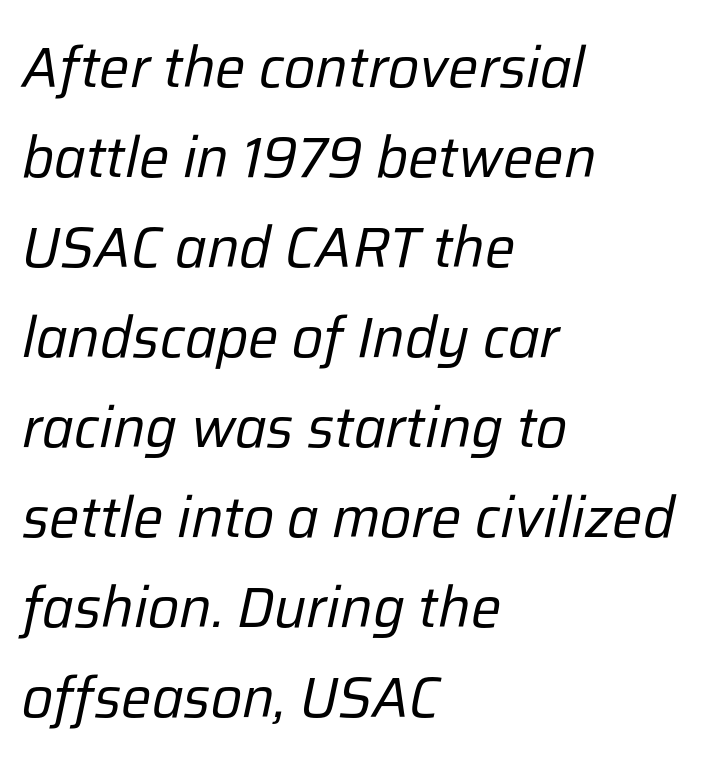
{"italic": "yes", "lean": "right", "slant_degrees": 12, "bold": "no", "weight": "regular", "width": "normal", "stroke_contrast": "low", "x_height": "medium", "monospaced": "no", "underline": "no", "align": "left", "line_spacing": "normal", "line_spacing_ratio": 1.58, "letter_spacing": "normal", "letter_spacing_em": 0.0, "glyph_px": 57}
